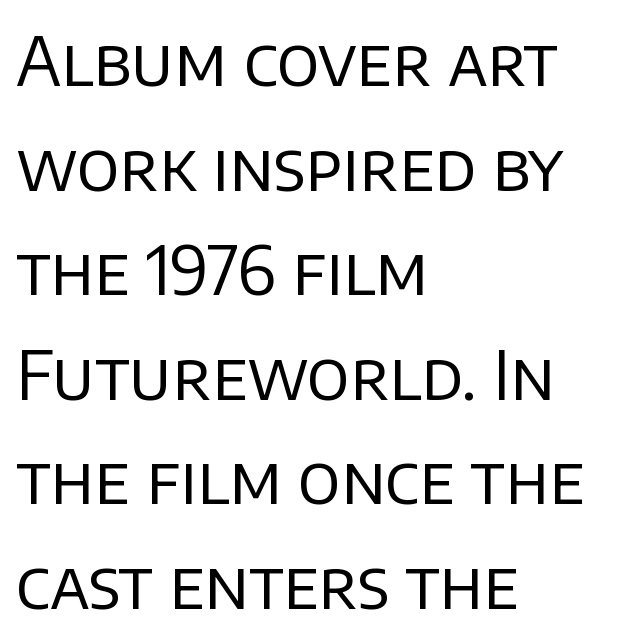
{"serif": "no", "italic": "no", "bold": "no", "weight": "regular", "width": "normal", "stroke_contrast": "low", "x_height": "large", "monospaced": "no", "underline": "no", "align": "left", "line_spacing": "normal", "line_spacing_ratio": 1.56, "letter_spacing": "normal", "letter_spacing_em": 0.0, "glyph_px": 67}
